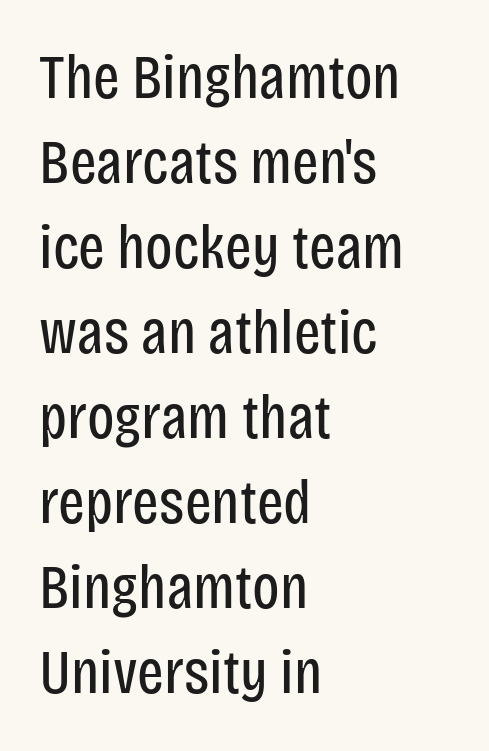
Q: Is the text bold? A: No.
Q: Is the text italic (slanted)? A: No, it is upright.
Q: Is the typeface a serif or a sans-serif typeface? A: Sans-serif.
Q: Is the text underlined? A: No.
Q: How is the paragraph aligned? A: Left-aligned.
Q: Is the spacing between letters normal or unusually wide? A: Normal.
Q: Is the spacing between lines tight, normal or loose? A: Normal.
Q: Width (condensed, normal, or wide)? A: Condensed.
Q: Stroke contrast? A: Low.
Q: x-height? A: Large.
Q: Monospaced? A: No.
